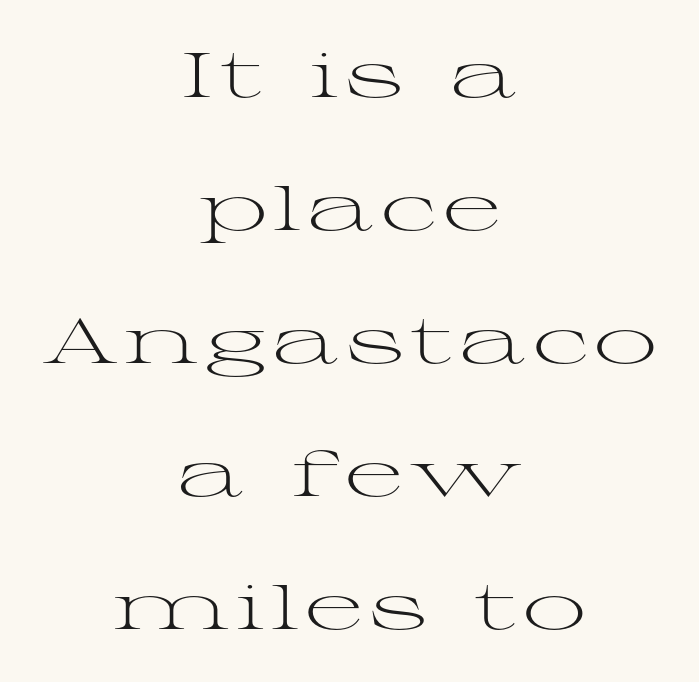
{"serif": "yes", "italic": "no", "bold": "no", "weight": "light", "width": "wide", "stroke_contrast": "medium", "x_height": "medium", "monospaced": "no", "underline": "no", "align": "center", "line_spacing": "loose", "line_spacing_ratio": 2.11, "glyph_px": 63}
